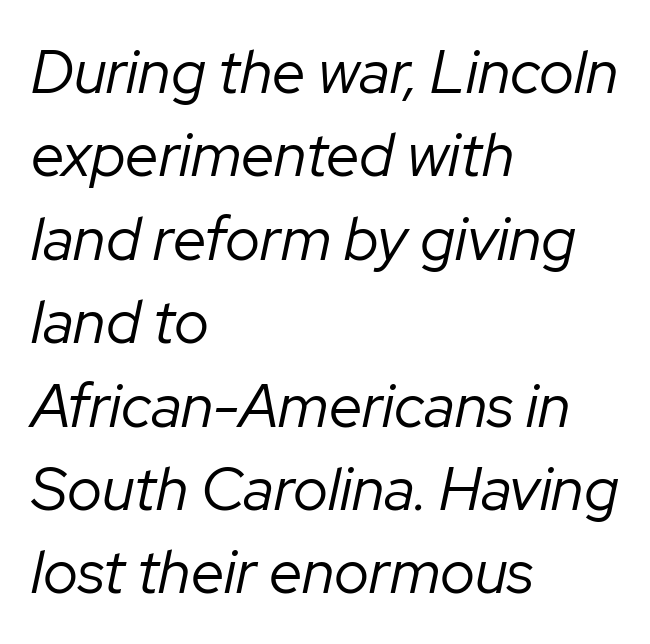
The image shows 60 px regular-weight type, italic (leaning right); set left-aligned, normal line spacing (1.39x), normal letter spacing, not underlined; low stroke contrast and a medium x-height.
